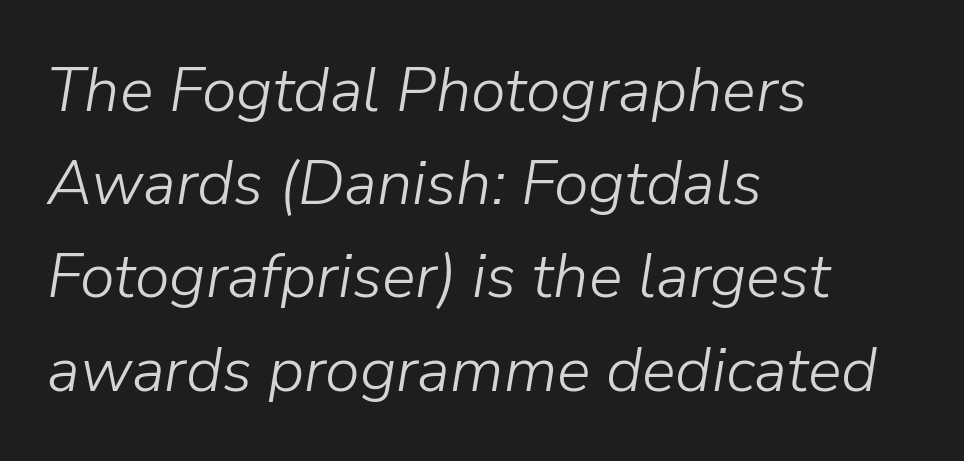
The image shows 63 px light type, italic (leaning right); set left-aligned, normal line spacing (1.48x), normal letter spacing, not underlined; low stroke contrast and a medium x-height.
